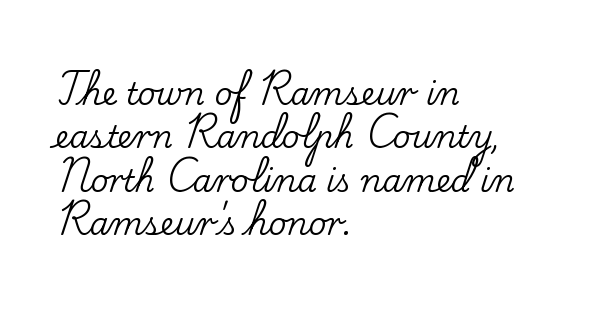
{"serif": "yes", "width": "normal", "stroke_contrast": "low", "x_height": "small", "monospaced": "no", "underline": "no", "align": "left", "line_spacing": "normal", "line_spacing_ratio": 1.4, "letter_spacing": "normal", "letter_spacing_em": 0.0, "glyph_px": 31}
